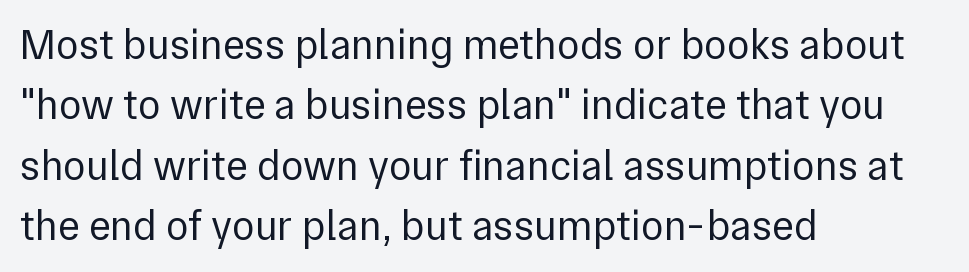
The image shows 42 px regular-weight sans-serif type, upright; set left-aligned, normal line spacing (1.44x), normal letter spacing, not underlined; low stroke contrast and a medium x-height.
